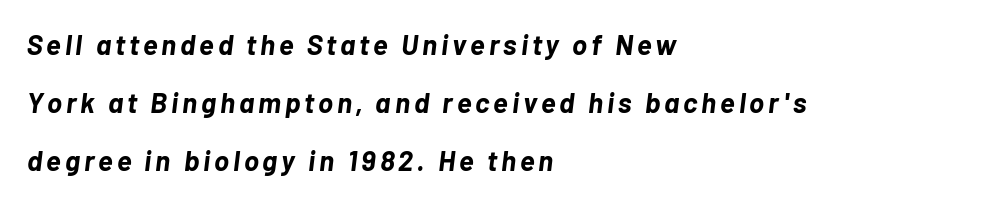
Heavy-handed strokes throughout: this text is bold. There's an unmistakable incline to the writing here. Each letter keeps its own natural width here, so spacing adapts to shape. A student would call this left alignment; a typographer would say flush left, rag right. The space beneath each line is pristine and unruled.
